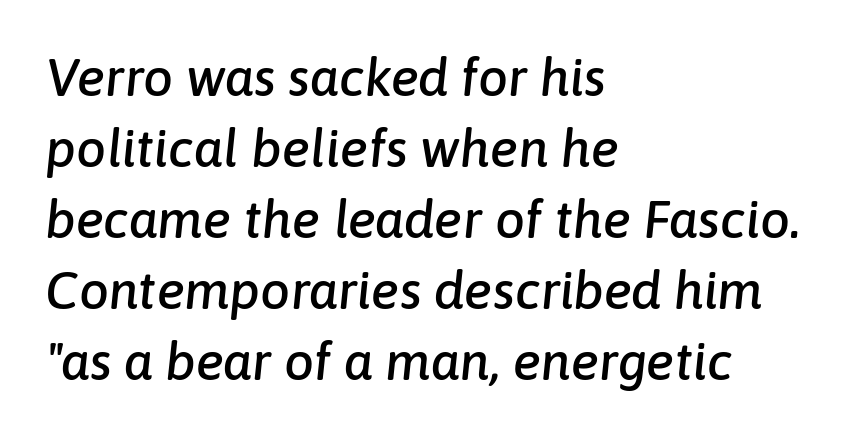
Observe the ordinary spacing: letters are neighbours, not strangers. The string is rendered with underlining switched off. The passage shown stacks its lines at a standard gap. A typesetter would mark this as italic.
